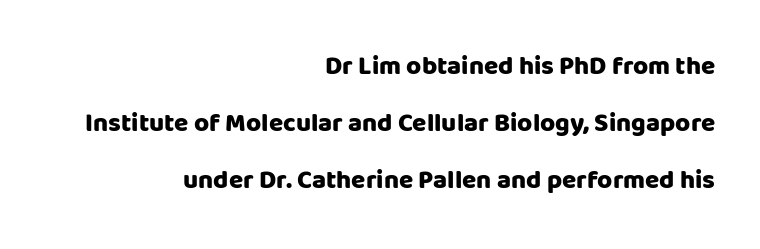
Q: Is the text bold? A: Yes.
Q: Is the text italic (slanted)? A: No, it is upright.
Q: Is the text underlined? A: No.
Q: How is the paragraph aligned? A: Right-aligned.
Q: Is the spacing between letters normal or unusually wide? A: Normal.
Q: Is the spacing between lines tight, normal or loose? A: Loose.
